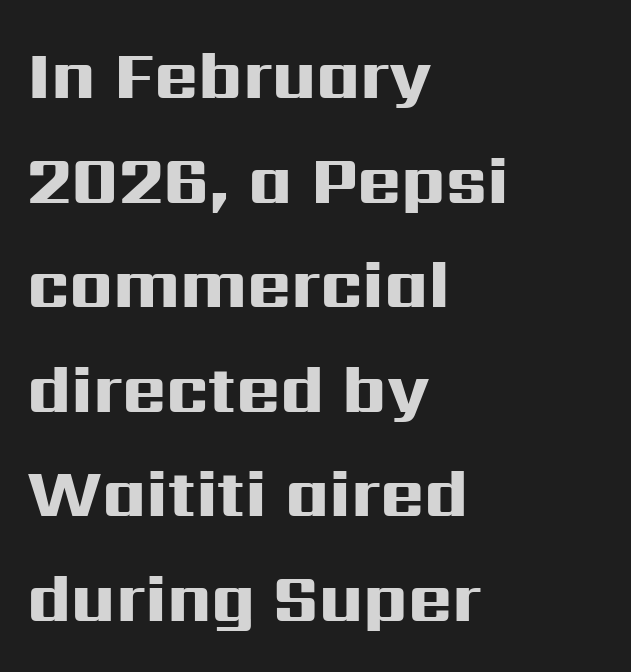
The rendering keeps characters at their native spacing. The gap between lines stays unmarked. The ragged edge is on the right, which tells us the setting is flush left. You'd pick this weight for a headline — it's a proper bold. Is this a sans? Yes — the strokes have no serifs.
